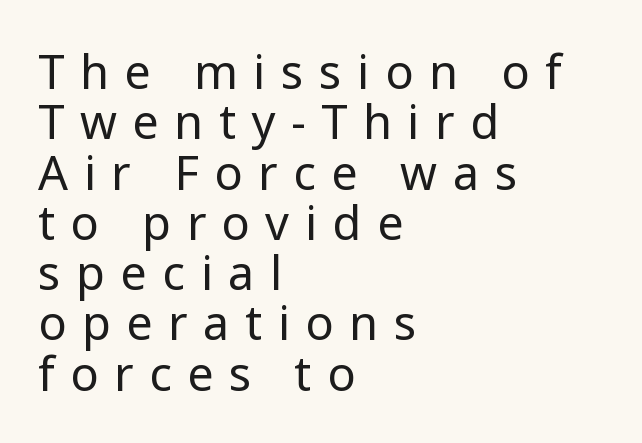
Spacing verdict: proportional, widths tailored to each character. This reads as an unemphasized weight, regular at the heaviest. Each new line begins almost immediately beneath the previous one. Nothing sits at the stroke ends, so this counts as sans-serif. Descenders are the only things crossing below the line. Display-style spreading of the glyphs; the letterfit is very open.
